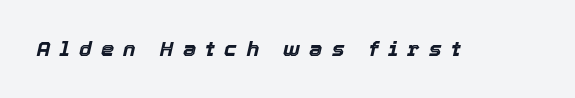
The image shows 21 px bold type, italic (leaning right); set unusually wide letter spacing (+0.44 em), not underlined.
